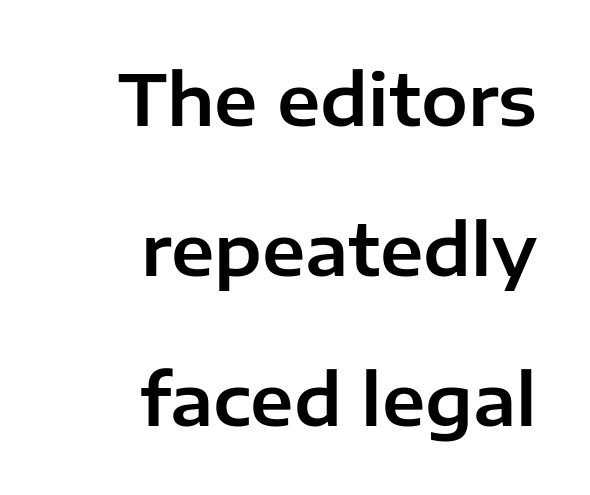
{"serif": "no", "italic": "no", "width": "normal", "stroke_contrast": "low", "x_height": "medium", "monospaced": "no", "underline": "no", "align": "right", "line_spacing": "loose", "line_spacing_ratio": 2.14, "letter_spacing": "normal", "letter_spacing_em": 0.0, "glyph_px": 70}
